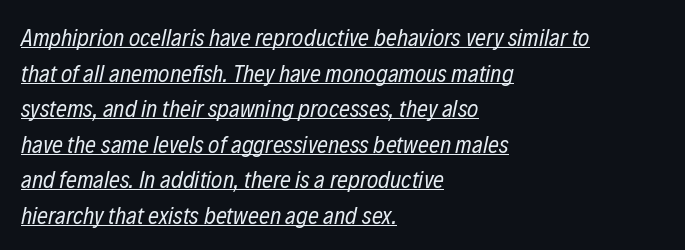
Weight class: somewhere from thin through regular. Like a heading marked for emphasis, these lines bear an underscore. The rendering anchors every line to the left-hand side. Students, note that the glyphs here touch the page at normal intervals.
